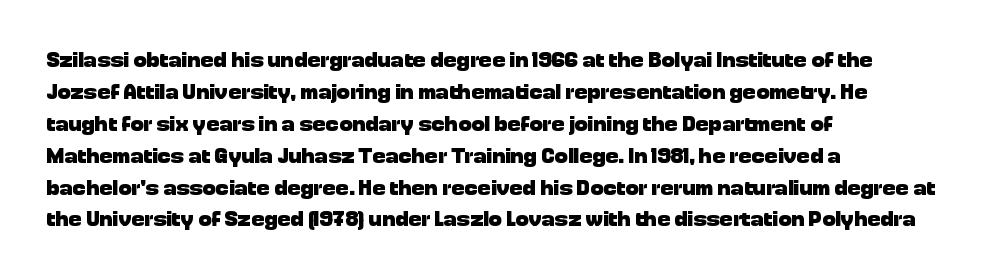
The image shows 22 px bold type, upright; set left-aligned, normal line spacing (1.45x), normal letter spacing, not underlined.
